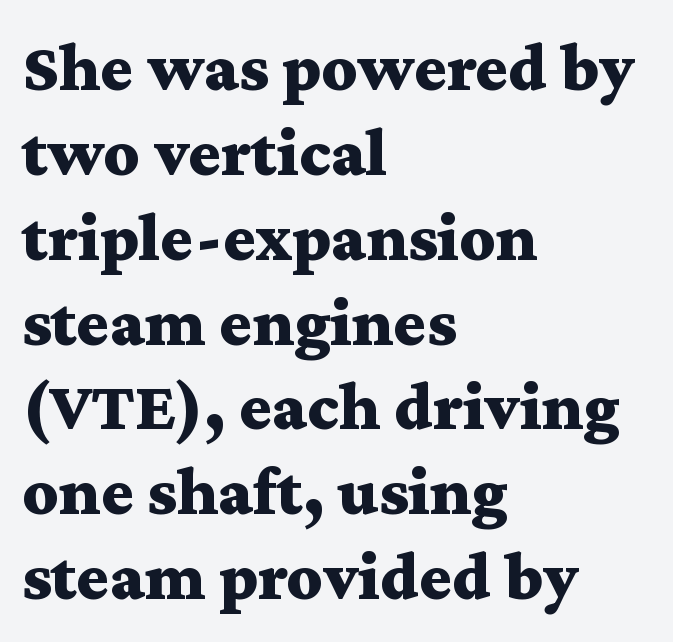
The image shows 69 px bold, wide serif type, upright; set left-aligned, line spacing 1.23x, normal letter spacing, not underlined; medium stroke contrast and a medium x-height.
